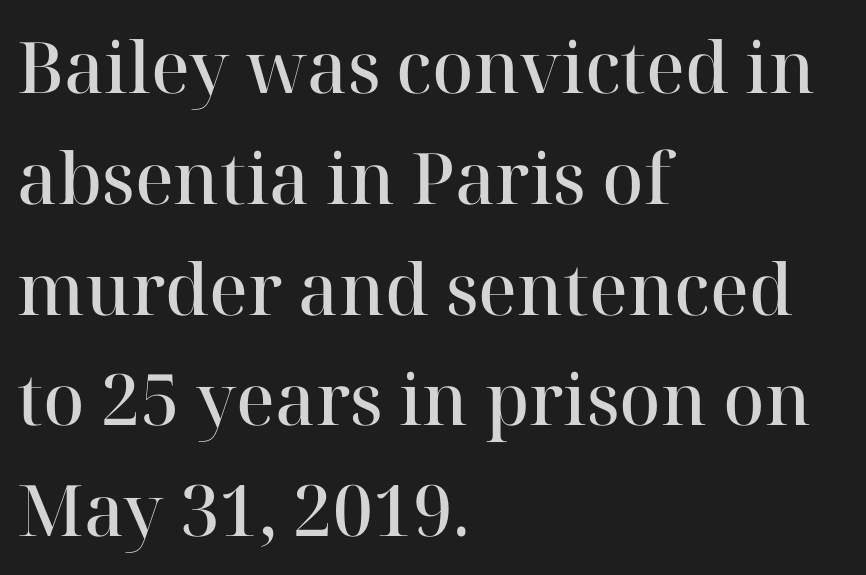
Here the designer chose a conventional face with non-uniform glyph widths. Its strokes are somewhat broadened, the hallmark of semibold type. Anything drawn beneath the words? Only blank space. Reading down the block, your eye returns to a fixed left position each line.
